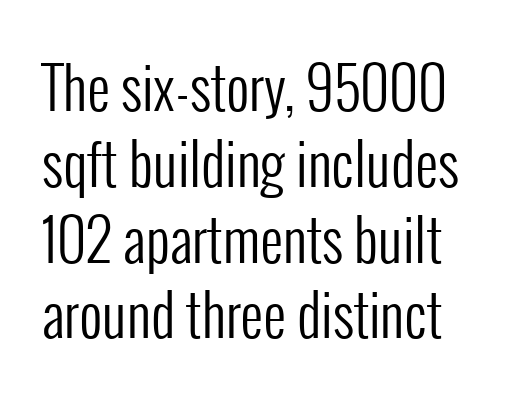
The image shows 57 px regular-weight, condensed sans-serif type, upright; set normal line spacing (1.33x), normal letter spacing, not underlined; low stroke contrast and a medium x-height.
